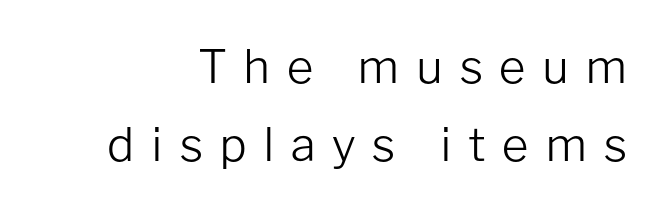
Q: Is the text bold? A: No.
Q: Is the text italic (slanted)? A: No, it is upright.
Q: Is the typeface a serif or a sans-serif typeface? A: Sans-serif.
Q: Is the text underlined? A: No.
Q: Is the spacing between letters normal or unusually wide? A: Unusually wide.
Q: Is the spacing between lines tight, normal or loose? A: Normal.
Q: Width (condensed, normal, or wide)? A: Normal.
Q: Stroke contrast? A: Low.
Q: x-height? A: Medium.
Q: Monospaced? A: No.
